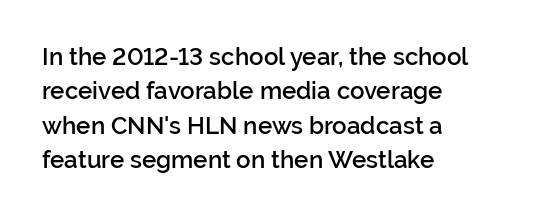
Between one letter and the next there's only the usual sliver of space. Underline: absent. Short and long lines alike share a common starting point at left. Compared with typical paragraphs, the rows here are spaced about the same.
